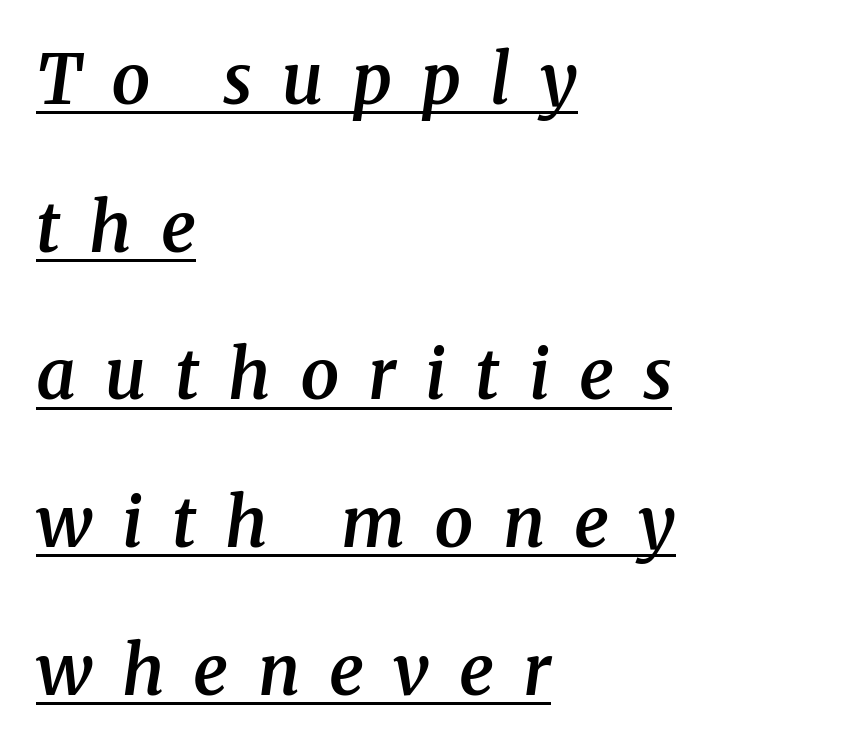
{"serif": "yes", "italic": "yes", "lean": "right", "slant_degrees": 8, "bold": "semi", "weight": "semibold", "width": "normal", "stroke_contrast": "medium", "x_height": "medium", "monospaced": "no", "underline": "yes", "align": "left", "line_spacing": "loose", "line_spacing_ratio": 2.14, "letter_spacing": "wide", "letter_spacing_em": 0.42, "glyph_px": 69}
